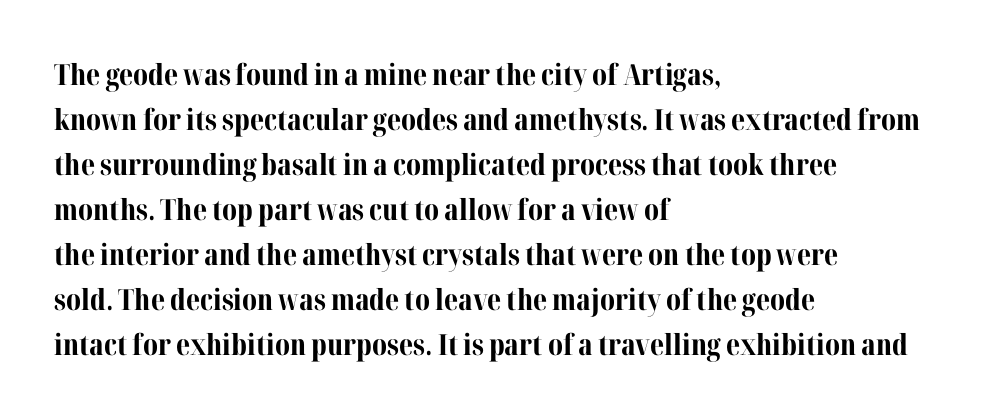
The image shows 29 px bold serif type, upright; set left-aligned, normal line spacing (1.55x), normal letter spacing, not underlined; medium stroke contrast and a medium x-height.
